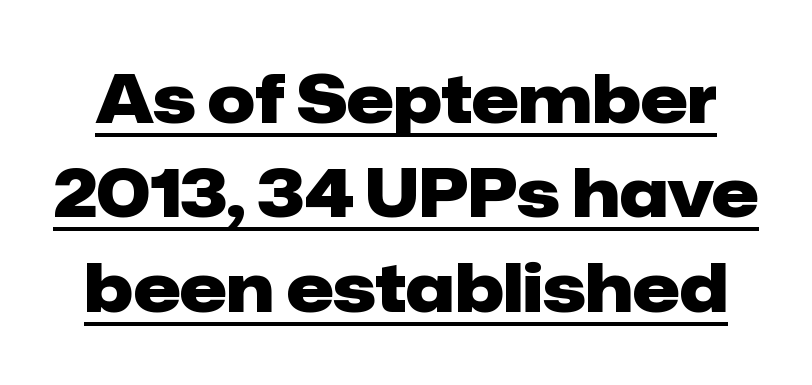
{"serif": "no", "italic": "no", "bold": "yes", "weight": "heavy", "width": "normal", "stroke_contrast": "low", "x_height": "medium", "monospaced": "no", "underline": "yes", "line_spacing": "normal", "line_spacing_ratio": 1.43, "letter_spacing": "normal", "letter_spacing_em": 0.0, "glyph_px": 66}
